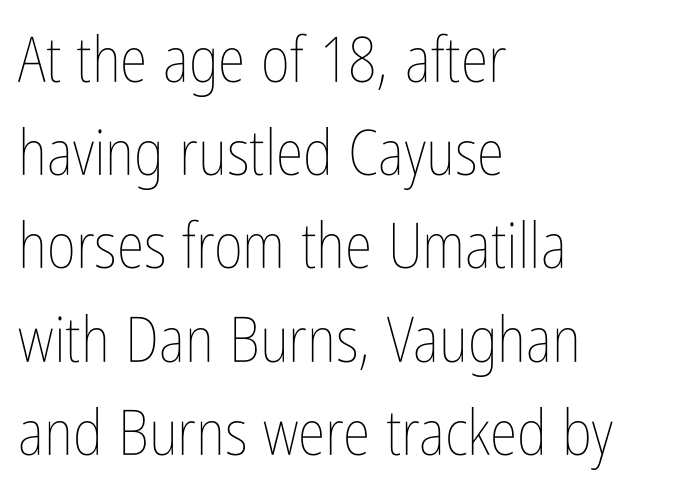
All the whitespace from short lines collects on the right. Style check: upright. The typeface has the unassuming heft of standard copy or less. How would I describe the line gaps? Plain and ordinary.
